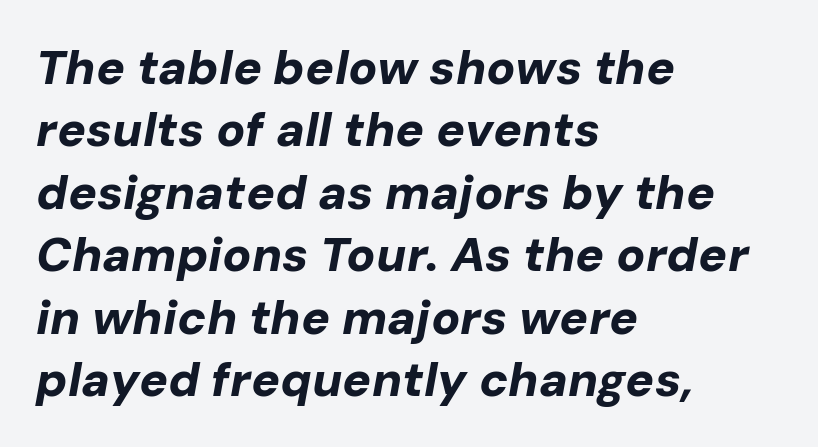
Lines of text with bare space underneath. Observe the ordinary spacing: letters are neighbours, not strangers. A full-strength bold gives these letters their thick strokes. Is this a fixed-width face? No — the glyphs have proportional, varying widths. One glance says typical: line gaps are just what's usual.
